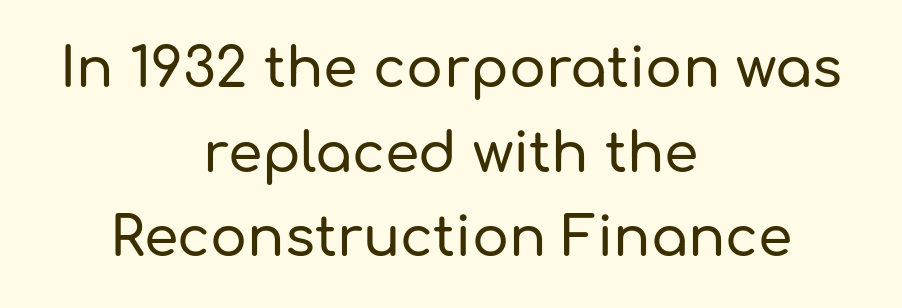
Q: Is the text italic (slanted)? A: No, it is upright.
Q: Is the typeface a serif or a sans-serif typeface? A: Sans-serif.
Q: Is the text underlined? A: No.
Q: How is the paragraph aligned? A: Centered.
Q: Is the spacing between letters normal or unusually wide? A: Normal.
Q: Is the spacing between lines tight, normal or loose? A: Normal.
Q: Width (condensed, normal, or wide)? A: Normal.
Q: Stroke contrast? A: Low.
Q: x-height? A: Medium.
Q: Monospaced? A: No.
